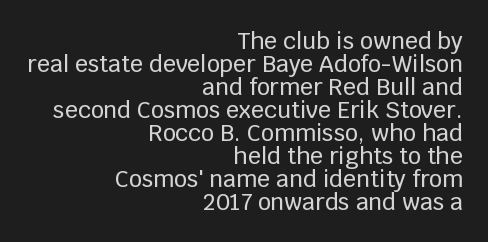
Q: Is the text italic (slanted)? A: No, it is upright.
Q: Is the text underlined? A: No.
Q: How is the paragraph aligned? A: Right-aligned.
Q: Is the spacing between letters normal or unusually wide? A: Normal.
Q: Is the spacing between lines tight, normal or loose? A: Tight.
